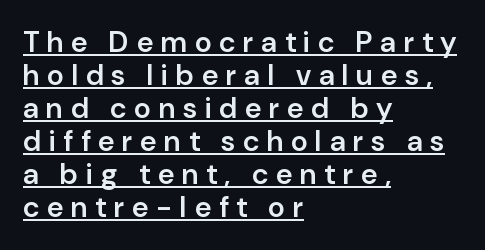
The image shows 29 px semibold sans-serif type, upright; set left-aligned, tight line spacing (1.14x), unusually wide letter spacing (+0.27 em), underlined; low stroke contrast and a medium x-height.
